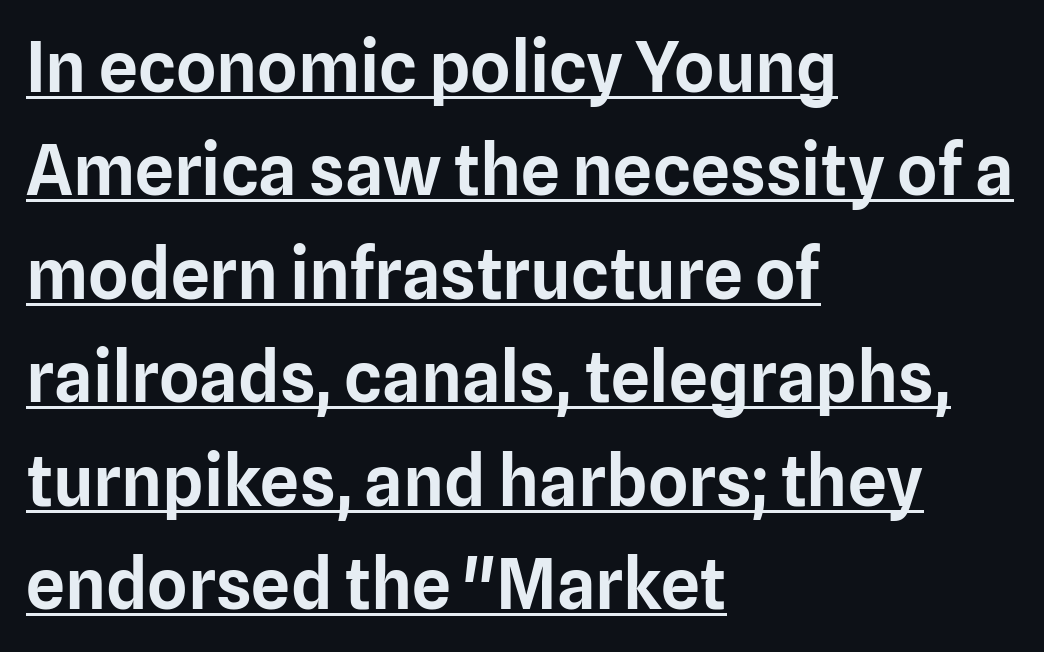
{"serif": "no", "italic": "no", "width": "normal", "stroke_contrast": "low", "x_height": "medium", "monospaced": "no", "underline": "yes", "align": "left", "line_spacing": "normal", "line_spacing_ratio": 1.5, "letter_spacing": "normal", "letter_spacing_em": 0.0, "glyph_px": 69}
